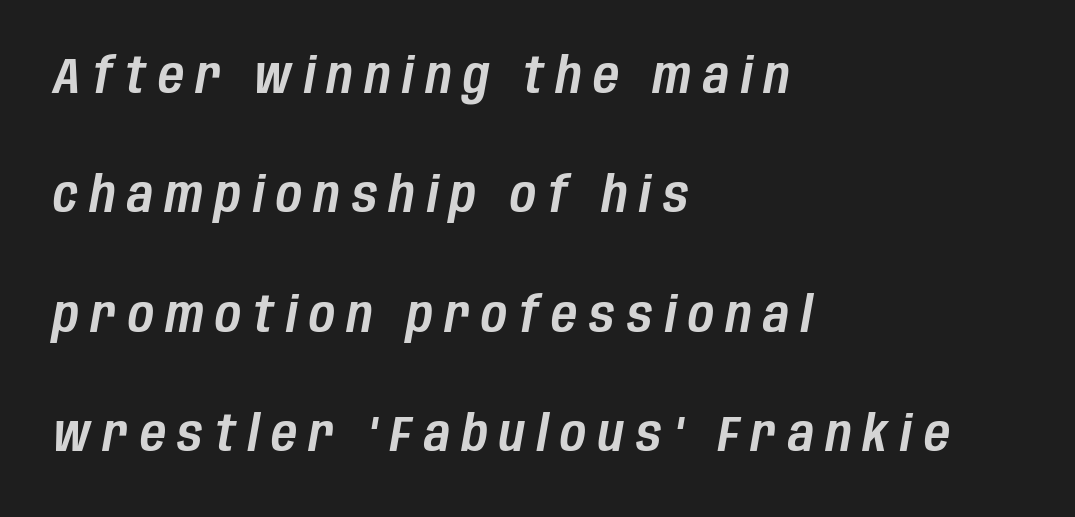
The image shows 50 px condensed type, italic (leaning right); set left-aligned, loose line spacing (2.39x), unusually wide letter spacing (+0.24 em), not underlined; low stroke contrast and a large x-height.
